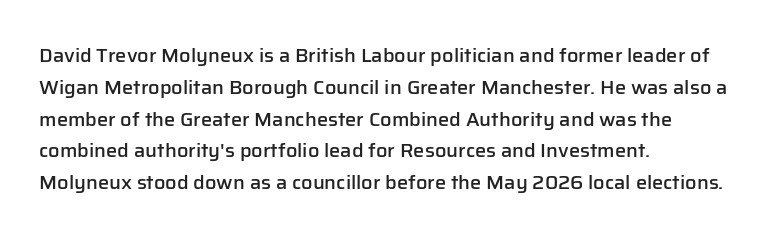
{"italic": "no", "bold": "semi", "underline": "no", "align": "left", "line_spacing": "normal", "line_spacing_ratio": 1.59, "letter_spacing": "normal", "letter_spacing_em": 0.0, "glyph_px": 20}
